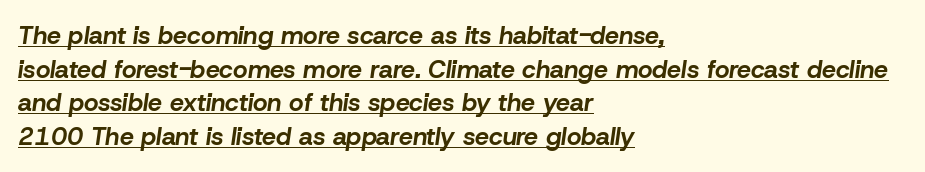
Q: Is the text bold? A: Yes.
Q: Is the text italic (slanted)? A: Yes, it leans right by about 8 degrees.
Q: Is the text underlined? A: Yes.
Q: How is the paragraph aligned? A: Left-aligned.
Q: Is the spacing between letters normal or unusually wide? A: Normal.
Q: Is the spacing between lines tight, normal or loose? A: Normal.
